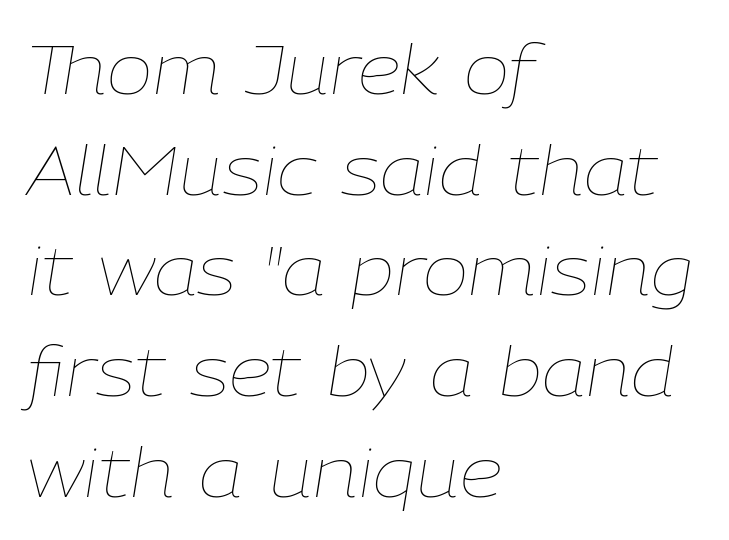
The image shows 69 px thin type, italic (leaning right); set left-aligned, normal line spacing (1.46x), normal letter spacing, not underlined; low stroke contrast and a medium x-height.
